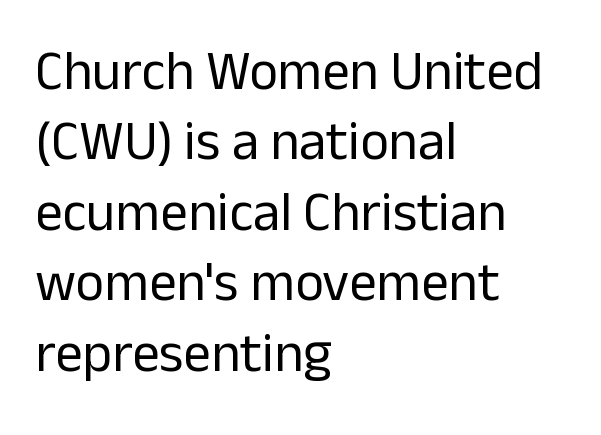
Q: Is the text bold? A: No.
Q: Is the text italic (slanted)? A: No, it is upright.
Q: Is the typeface a serif or a sans-serif typeface? A: Sans-serif.
Q: Is the text underlined? A: No.
Q: How is the paragraph aligned? A: Left-aligned.
Q: Is the spacing between letters normal or unusually wide? A: Normal.
Q: Is the spacing between lines tight, normal or loose? A: Normal.
Q: Width (condensed, normal, or wide)? A: Normal.
Q: Stroke contrast? A: Low.
Q: x-height? A: Medium.
Q: Monospaced? A: No.
